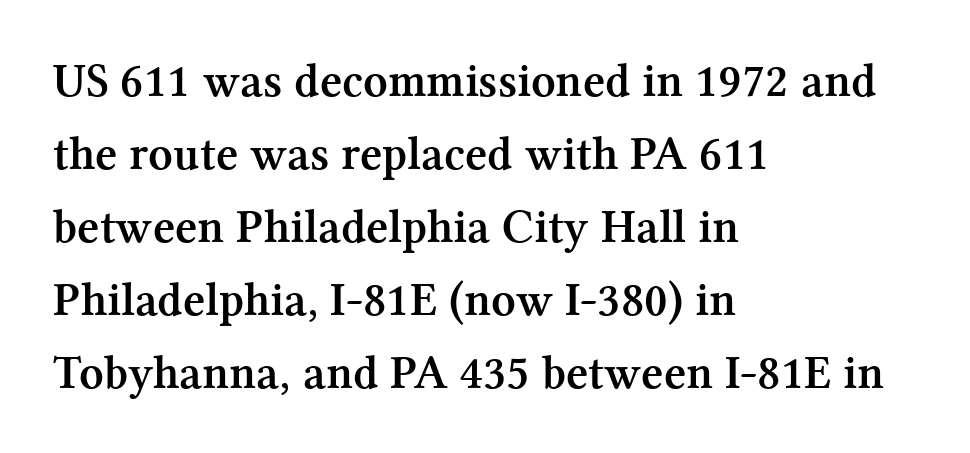
{"serif": "yes", "italic": "no", "bold": "yes", "weight": "semibold", "width": "normal", "stroke_contrast": "medium", "x_height": "medium", "monospaced": "no", "underline": "no", "align": "left", "line_spacing": "normal", "line_spacing_ratio": 1.52, "letter_spacing": "normal", "letter_spacing_em": 0.0, "glyph_px": 48}
